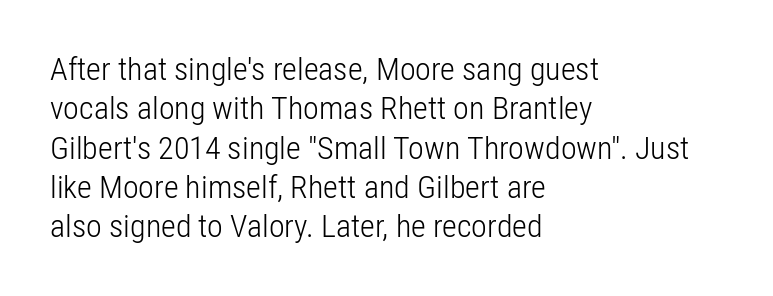
The face used here is rendered with its standard letterfit. The letters stand upright; this is a roman face. Only glyphs here, with clear space below each row. The cut favours lightness, reaching ordinary text weight at its darkest.
